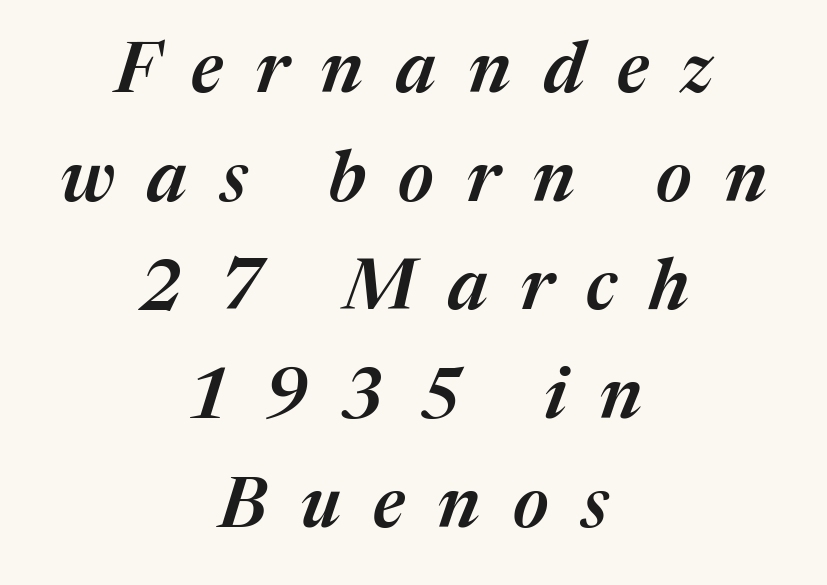
The gaps between neighbouring characters are conspicuously large. The face used here has a pronounced slope to its letters. Summary of vertical rhythm: regular, with standard interline spacing. The rendering uses natural spacing where letterforms have individual widths. No word sits above an underline.
